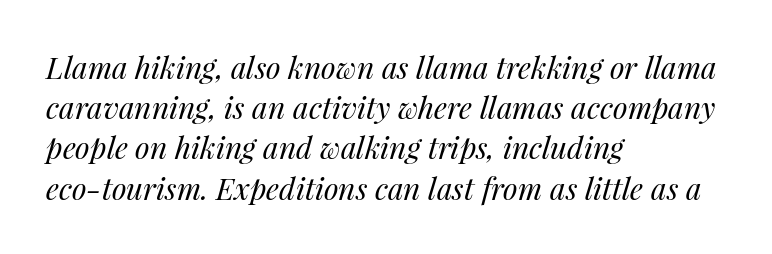
Q: Is the text bold? A: No.
Q: Is the text italic (slanted)? A: Yes, it leans right by about 14 degrees.
Q: Is the text underlined? A: No.
Q: How is the paragraph aligned? A: Left-aligned.
Q: Is the spacing between letters normal or unusually wide? A: Normal.
Q: Is the spacing between lines tight, normal or loose? A: Normal.
Q: Width (condensed, normal, or wide)? A: Normal.
Q: Stroke contrast? A: Medium.
Q: x-height? A: Medium.
Q: Monospaced? A: No.
